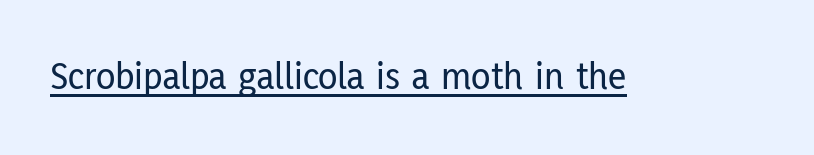
{"serif": "no", "italic": "no", "width": "condensed", "stroke_contrast": "low", "x_height": "medium", "monospaced": "no", "underline": "yes", "letter_spacing": "normal", "letter_spacing_em": 0.0, "glyph_px": 40}
